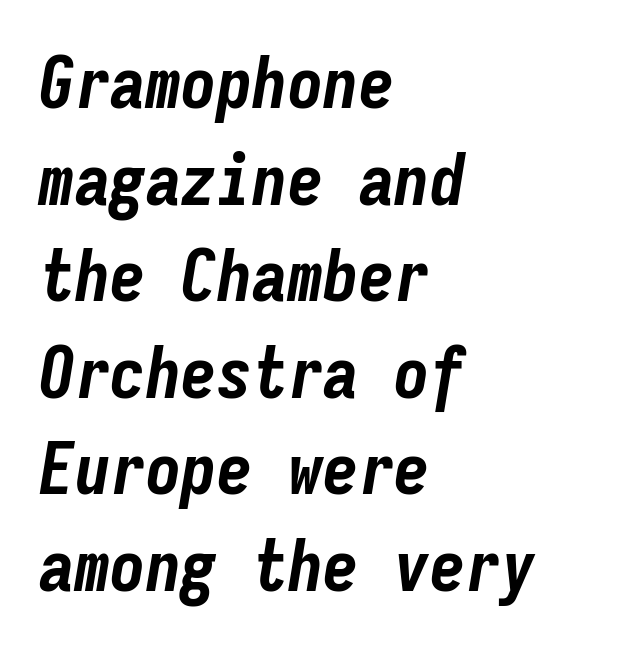
{"italic": "yes", "lean": "right", "slant_degrees": 9, "bold": "yes", "weight": "bold", "width": "condensed", "stroke_contrast": "low", "x_height": "medium", "monospaced": "yes", "underline": "no", "align": "left", "line_spacing": "normal", "line_spacing_ratio": 1.36, "letter_spacing": "normal", "letter_spacing_em": 0.0, "glyph_px": 71}
